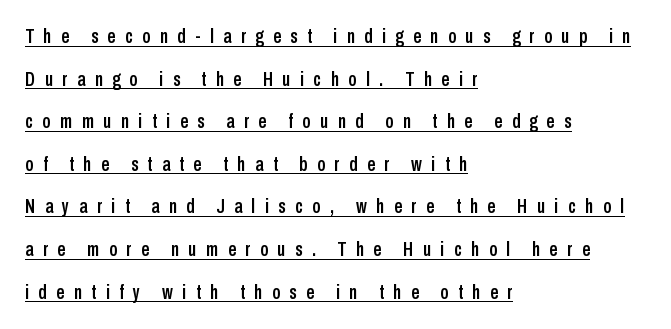
{"italic": "no", "underline": "yes", "align": "left", "line_spacing": "loose", "line_spacing_ratio": 2.13, "letter_spacing": "wide", "letter_spacing_em": 0.48, "glyph_px": 20}
